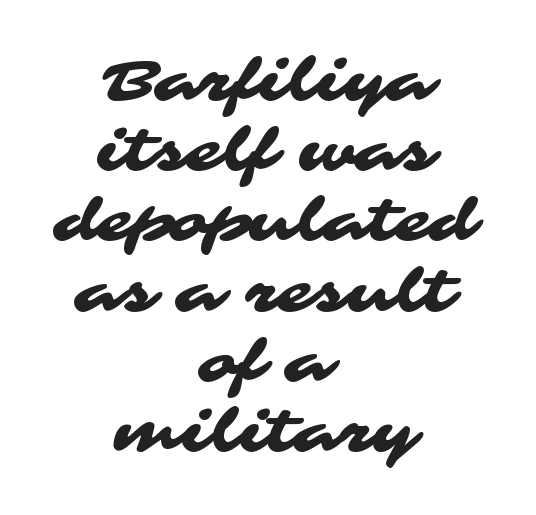
The image shows 58 px wide sans-serif type; set centered, line spacing 1.21x, normal letter spacing, not underlined; medium stroke contrast and a medium x-height.
